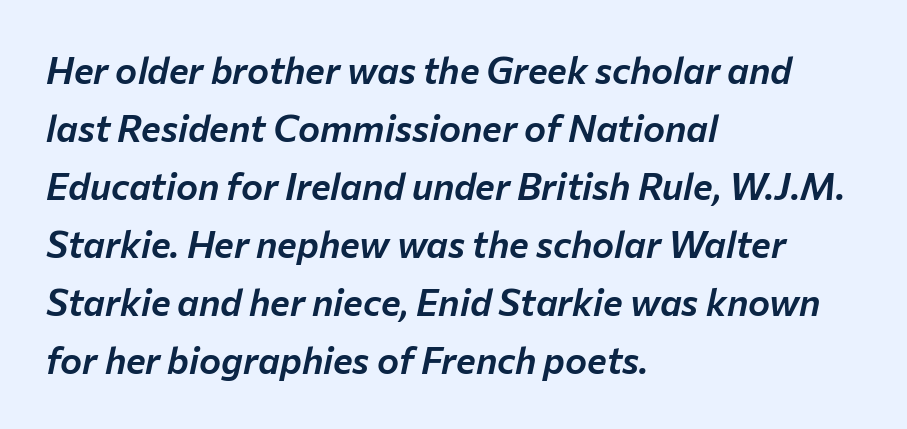
The string is rendered with underlining switched off. The axis of the letterforms is tilted away from vertical. Observe the ordinary spacing: letters are neighbours, not strangers. This sample keeps an unexceptional amount of space between lines. Does the copy run flush right? No — it runs flush left.
